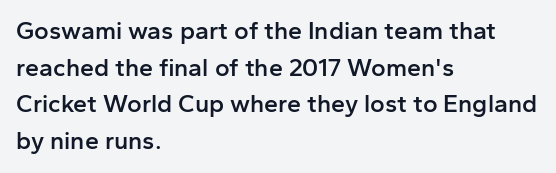
Q: Is the text bold? A: Semi-bold.
Q: Is the text italic (slanted)? A: No, it is upright.
Q: Is the text underlined? A: No.
Q: How is the paragraph aligned? A: Left-aligned.
Q: Is the spacing between letters normal or unusually wide? A: Normal.
Q: Is the spacing between lines tight, normal or loose? A: Normal.
